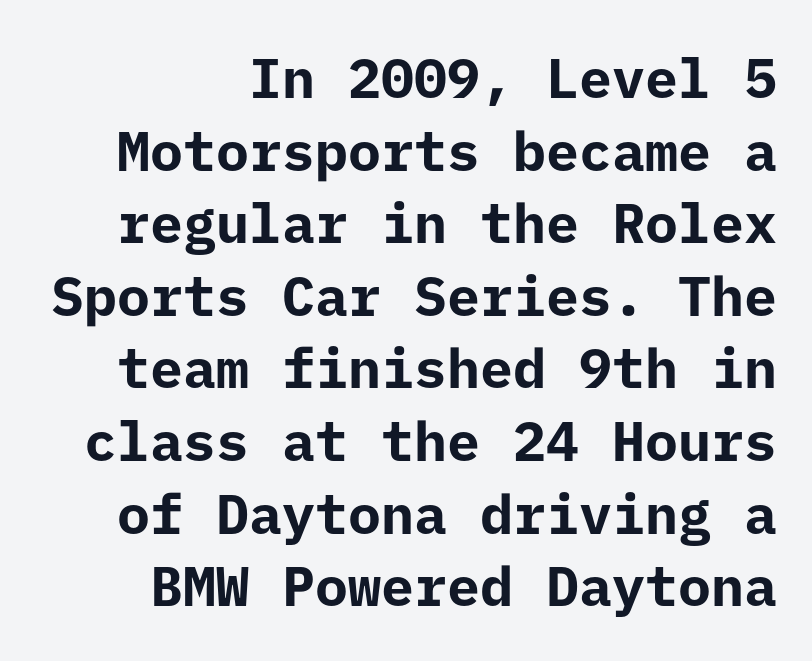
The image shows 55 px bold sans-serif type, upright; set right-aligned, normal line spacing (1.32x), normal letter spacing, not underlined; low stroke contrast and a medium x-height.
